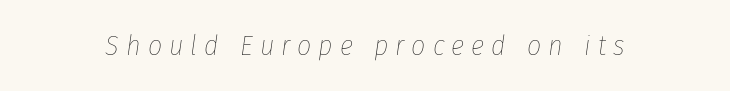
The image shows 28 px thin, condensed type, italic (leaning right); set unusually wide letter spacing (+0.25 em), not underlined; low stroke contrast and a medium x-height.
